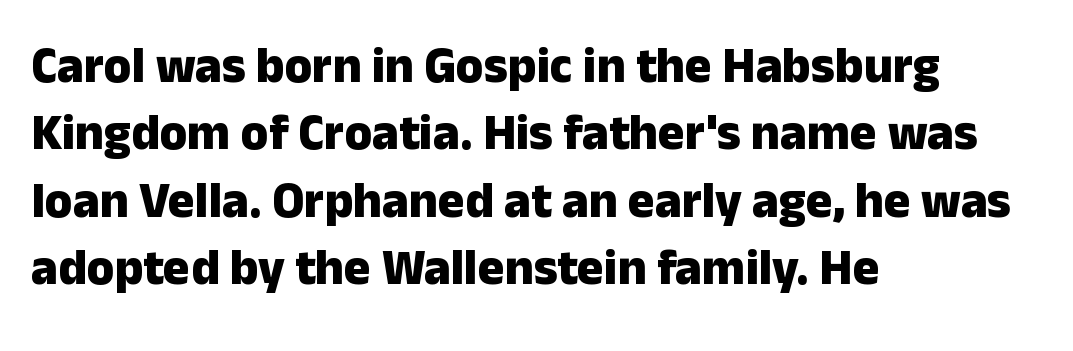
Q: Is the text bold? A: Yes.
Q: Is the text italic (slanted)? A: No, it is upright.
Q: Is the typeface a serif or a sans-serif typeface? A: Sans-serif.
Q: Is the text underlined? A: No.
Q: How is the paragraph aligned? A: Left-aligned.
Q: Is the spacing between letters normal or unusually wide? A: Normal.
Q: Is the spacing between lines tight, normal or loose? A: Normal.
Q: Width (condensed, normal, or wide)? A: Normal.
Q: Stroke contrast? A: Low.
Q: x-height? A: Medium.
Q: Monospaced? A: No.
